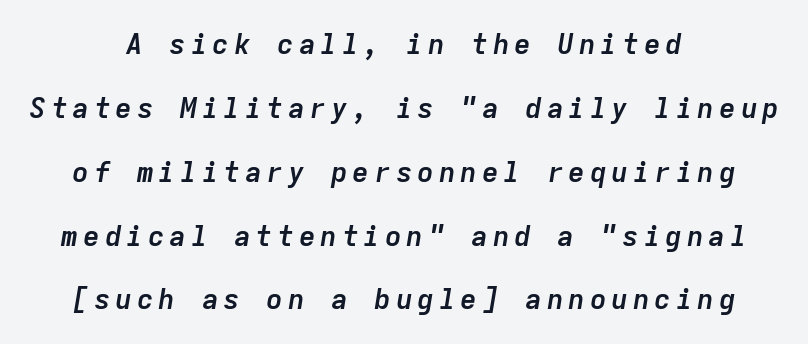
The image shows 28 px semibold type, italic (leaning right), monospaced; set centered, loose line spacing (2.28x), not underlined; low stroke contrast and a medium x-height.
